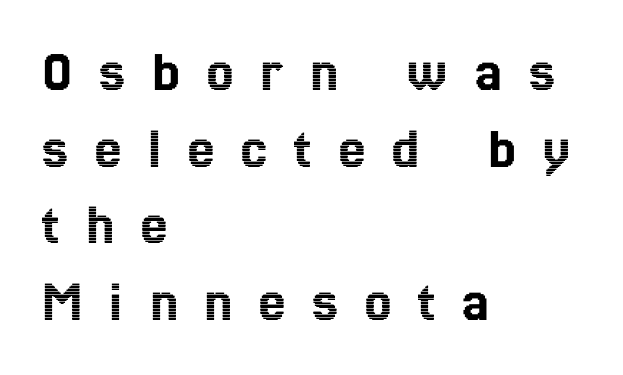
{"italic": "no", "width": "condensed", "x_height": "medium", "monospaced": "no", "underline": "no", "align": "left", "line_spacing": "normal", "line_spacing_ratio": 1.3, "letter_spacing": "wide", "letter_spacing_em": 0.46, "glyph_px": 59}
